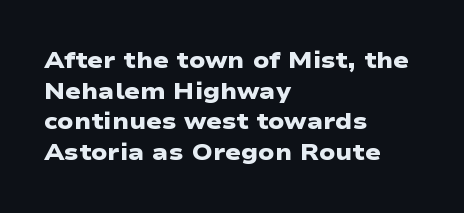
The designer left line spacing at the default. What stands out about the letter spacing? Nothing — it is the standard amount. The rendering uses a bold face; every stroke is thick and dark. Casual observation: everything's shoved over to the left. The foot of each line stays bare and open.
